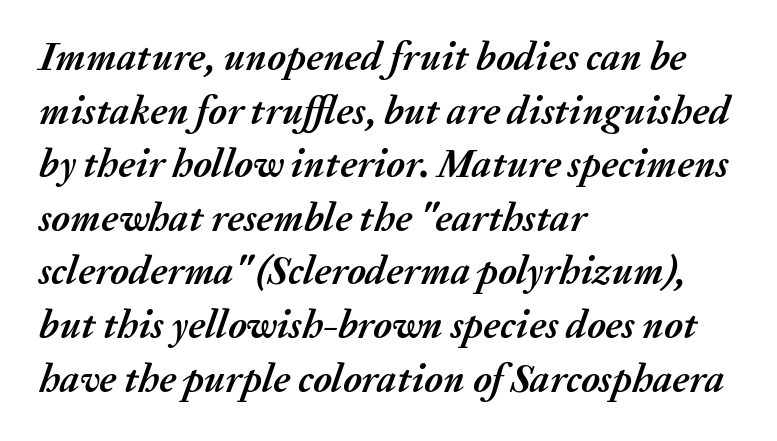
Observe the lean: these are italic letterforms. This sample keeps an unexceptional amount of space between lines. Between one letter and the next there's only the usual sliver of space. Note the varied advance widths — an 'i' is clearly narrower than an 'm'.
